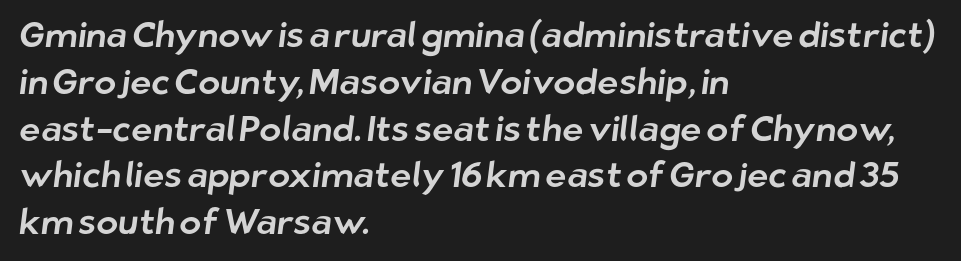
Regarding leading, the lines here are spaced in the standard way. The string is rendered with underlining switched off. The passage is arranged the way most books set body copy — flush left. Is the letter spacing exaggerated? No — it looks like the ordinary default.
